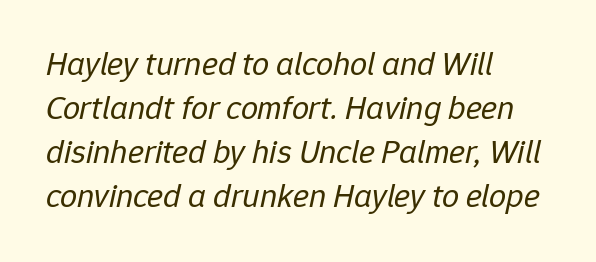
The strokes carry an ordinary text weight at most. Think of a printed novel: that variable character pitch is what you see here. Baseline-to-baseline distance is the conventional proportion of letter height. Italic: yes, the glyphs are oblique. Compared with a centered layout, this one pins lines to the left instead.
